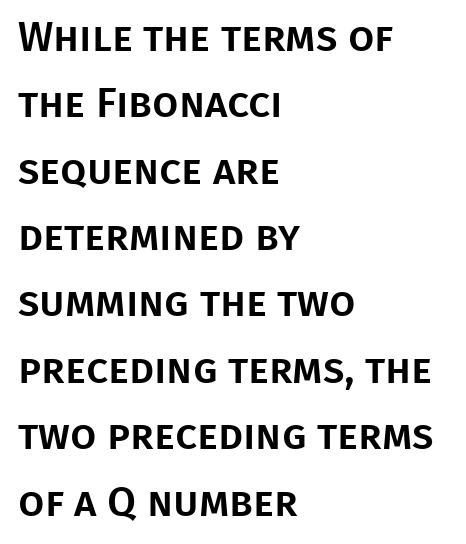
Q: Is the text italic (slanted)? A: No, it is upright.
Q: Is the typeface a serif or a sans-serif typeface? A: Sans-serif.
Q: Is the text underlined? A: No.
Q: How is the paragraph aligned? A: Left-aligned.
Q: Is the spacing between letters normal or unusually wide? A: Normal.
Q: Is the spacing between lines tight, normal or loose? A: Normal.
Q: Width (condensed, normal, or wide)? A: Normal.
Q: Stroke contrast? A: Low.
Q: x-height? A: Large.
Q: Monospaced? A: No.
